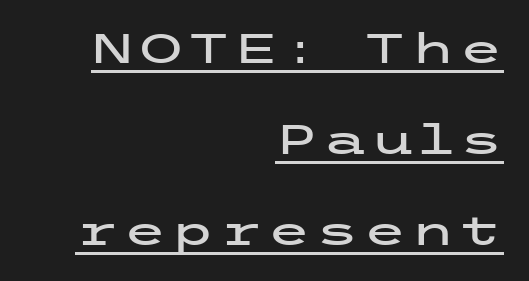
Q: Is the text italic (slanted)? A: No, it is upright.
Q: Is the typeface a serif or a sans-serif typeface? A: Sans-serif.
Q: Is the text underlined? A: Yes.
Q: How is the paragraph aligned? A: Right-aligned.
Q: Is the spacing between lines tight, normal or loose? A: Loose.
Q: Width (condensed, normal, or wide)? A: Wide.
Q: Stroke contrast? A: Low.
Q: x-height? A: Medium.
